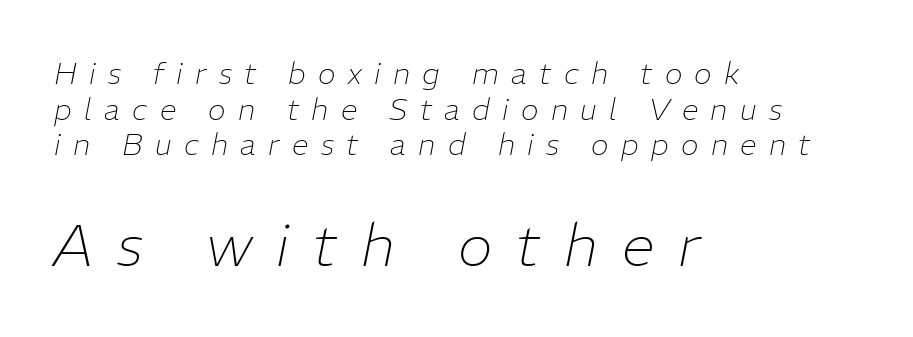
The image shows 59 px thin type, italic (leaning right); set left-aligned, line spacing 1.19x, unusually wide letter spacing (+0.41 em), not underlined; the second (bottom) block is 1.97x larger; low stroke contrast and a medium x-height.
